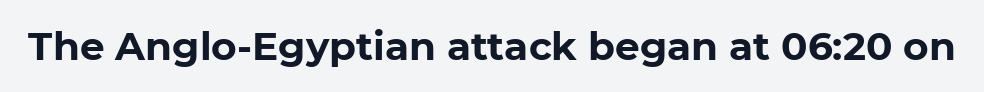
Summary of weight: heavy, a full bold. Does extra space separate the letters? No, they use regular spacing. This sample uses a sans-serif face. Descenders are the only things crossing below the line. The passage shown is typed in a proportional face where columns would drift.
